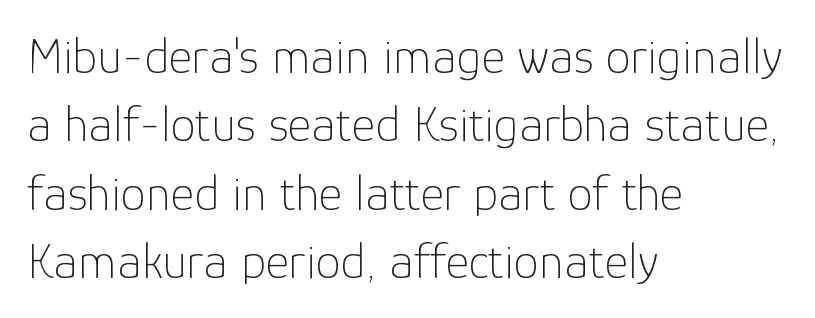
The image shows 51 px thin sans-serif type, upright; set left-aligned, normal line spacing (1.34x), normal letter spacing, not underlined; low stroke contrast and a medium x-height.
